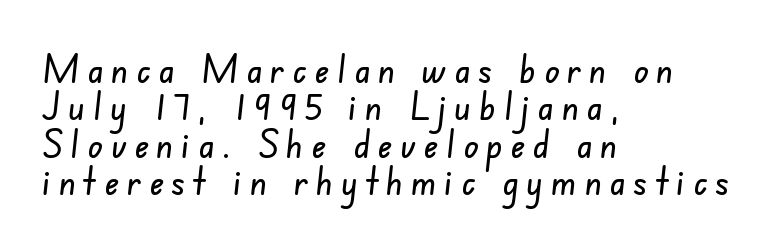
The image shows 39 px condensed sans-serif type; set left-aligned, tight line spacing (0.96x), unusually wide letter spacing (+0.21 em), not underlined; low stroke contrast and a small x-height.
